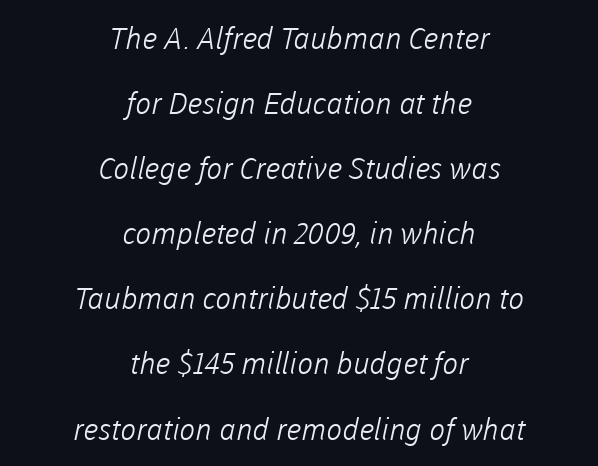
The image shows 30 px light sans-serif type; set centered, loose line spacing (2.17x), normal letter spacing, not underlined; low stroke contrast and a medium x-height.
